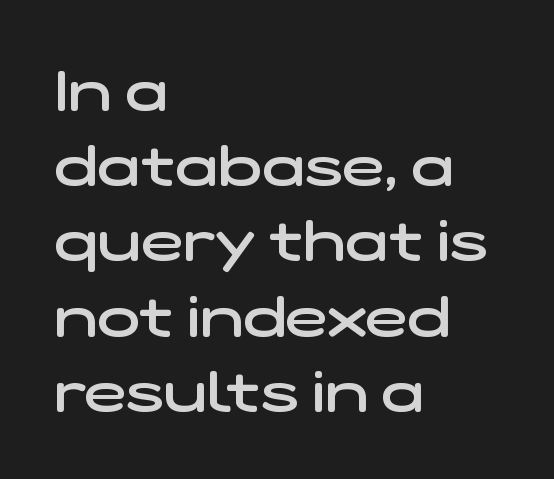
Heft: intermediate — a semibold. What stands out about the letter spacing? Nothing — it is the standard amount. One glance says typical: line gaps are just what's usual. Do the characters align in a grid? No, the font is proportional. A student would call this left alignment; a typographer would say flush left, rag right.
